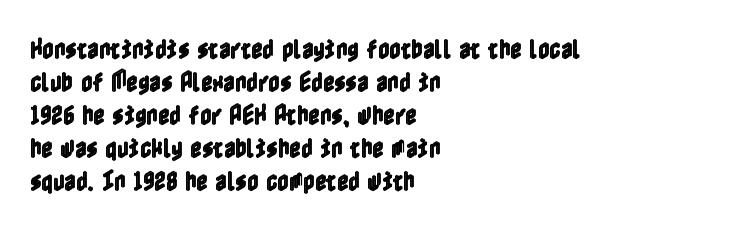
{"italic": "no", "underline": "no", "align": "left", "line_spacing": "normal", "line_spacing_ratio": 1.5, "letter_spacing": "normal", "letter_spacing_em": 0.0, "glyph_px": 22}
